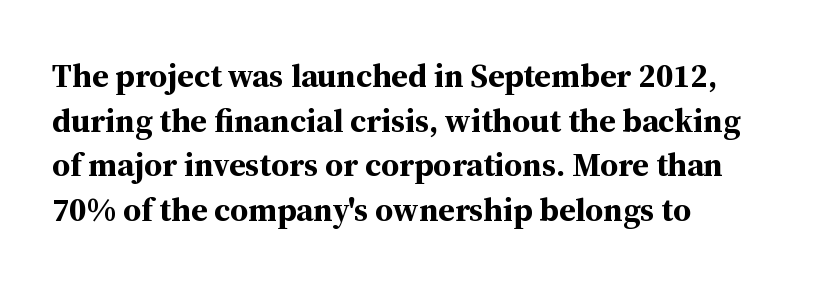
Q: Is the text bold? A: Yes.
Q: Is the text italic (slanted)? A: No, it is upright.
Q: Is the typeface a serif or a sans-serif typeface? A: Serif.
Q: Is the text underlined? A: No.
Q: How is the paragraph aligned? A: Left-aligned.
Q: Is the spacing between letters normal or unusually wide? A: Normal.
Q: Is the spacing between lines tight, normal or loose? A: Normal.
Q: Width (condensed, normal, or wide)? A: Normal.
Q: Stroke contrast? A: Medium.
Q: x-height? A: Medium.
Q: Monospaced? A: No.
